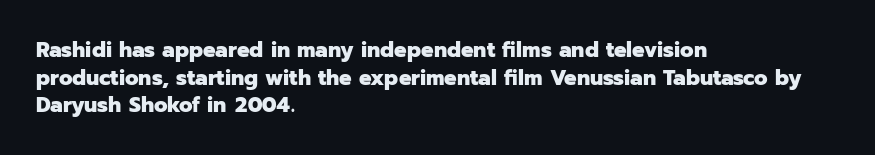
These words are printed bold, with thick strokes throughout. The string is rendered with underlining switched off. What's the leading like? Ordinary, nothing unusual. Tracking value appears to be zero — textbook default spacing. This rendering uses left alignment, leaving the right contour irregular. Every stem runs plumb, perpendicular to the baseline.
